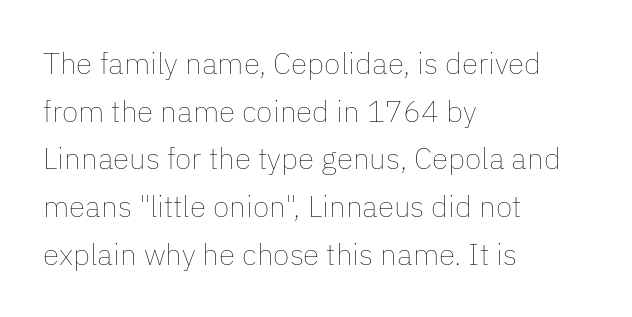
The image shows 30 px thin type, upright; set left-aligned, normal line spacing (1.59x), normal letter spacing, not underlined; low stroke contrast and a medium x-height.
